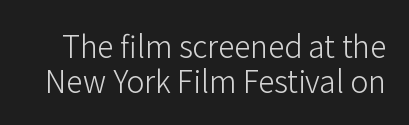
{"serif": "no", "italic": "no", "bold": "no", "weight": "light", "width": "normal", "stroke_contrast": "low", "x_height": "medium", "monospaced": "no", "underline": "no", "line_spacing_ratio": 1.16, "letter_spacing": "normal", "letter_spacing_em": 0.0, "glyph_px": 30}
